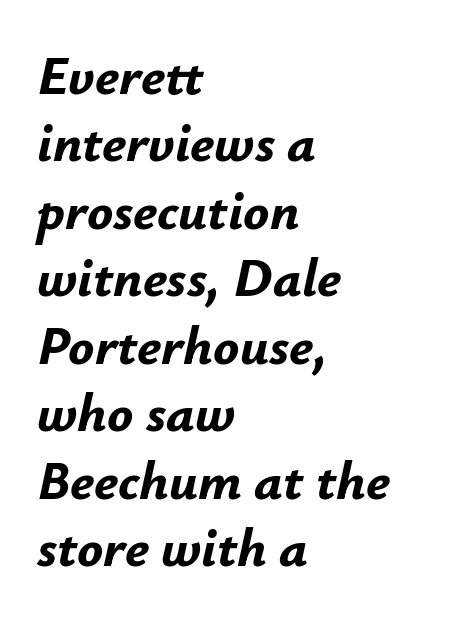
Q: Is the text bold? A: Yes.
Q: Is the text italic (slanted)? A: Yes, it leans right by about 12 degrees.
Q: Is the text underlined? A: No.
Q: How is the paragraph aligned? A: Left-aligned.
Q: Is the spacing between letters normal or unusually wide? A: Normal.
Q: Is the spacing between lines tight, normal or loose? A: Normal.
Q: Width (condensed, normal, or wide)? A: Normal.
Q: Stroke contrast? A: Low.
Q: x-height? A: Small.
Q: Monospaced? A: No.
